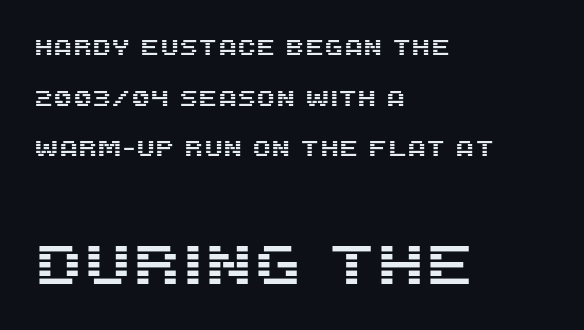
Only glyphs here, with clear space below each row. Does the leading feel generous? Absolutely, it's lavish. Type style note: lacks serifs. Does the copy run flush right? No — it runs flush left. Whoever set this made the second block the dominant, larger element. Looks like regular typesetting: each glyph gets only the width it needs.
